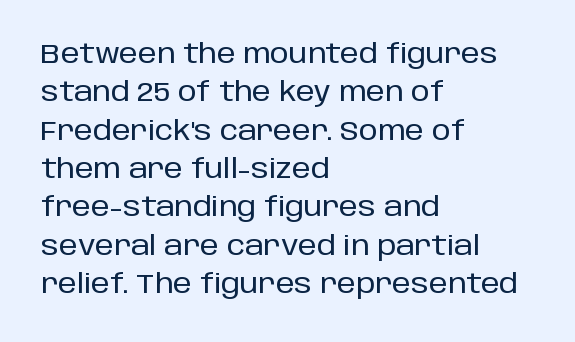
Compared with typical paragraphs, the rows here are spaced about the same. Posture: straight, roman, zero tilt. Inter-character spacing is left at the font's built-in metrics. The space beneath each line is pristine and unruled. The compositor pushed each line to the left boundary.
